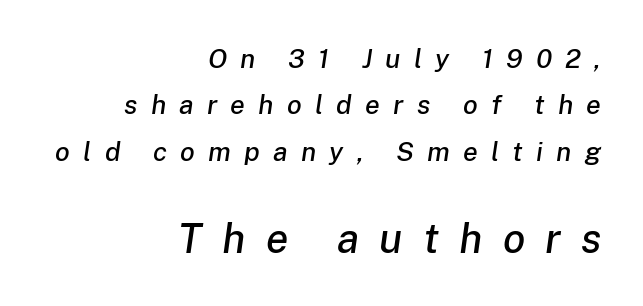
{"italic": "yes", "lean": "right", "slant_degrees": 8, "width": "normal", "stroke_contrast": "low", "x_height": "medium", "monospaced": "no", "underline": "no", "align": "right", "line_spacing_ratio": 1.72, "letter_spacing": "wide", "letter_spacing_em": 0.49, "larger_block": "second", "size_ratio": 1.52, "glyph_px": 41}
